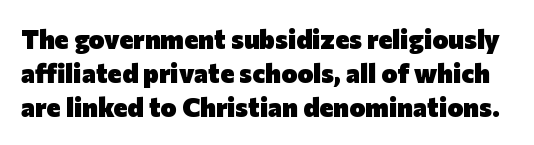
{"italic": "no", "bold": "yes", "underline": "no", "line_spacing": "normal", "line_spacing_ratio": 1.26, "letter_spacing": "normal", "letter_spacing_em": 0.0, "glyph_px": 27}
